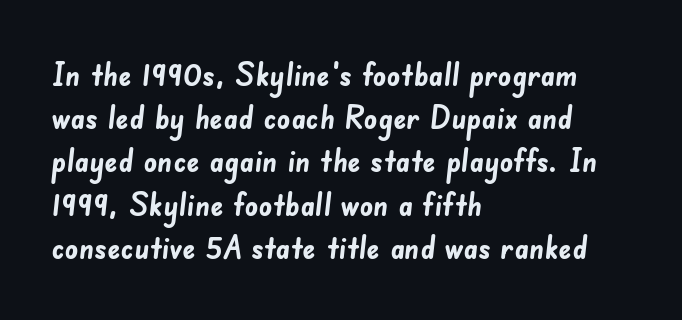
Q: Is the text bold? A: Yes.
Q: Is the typeface a serif or a sans-serif typeface? A: Sans-serif.
Q: Is the text underlined? A: No.
Q: How is the paragraph aligned? A: Left-aligned.
Q: Is the spacing between letters normal or unusually wide? A: Normal.
Q: Is the spacing between lines tight, normal or loose? A: Normal.
Q: Width (condensed, normal, or wide)? A: Normal.
Q: Stroke contrast? A: Low.
Q: x-height? A: Small.
Q: Monospaced? A: No.
